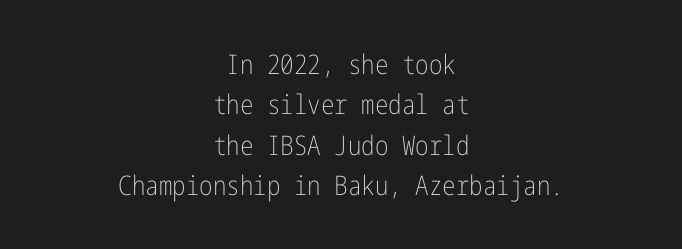
The image shows 27 px text type, upright; set centered, normal line spacing (1.5x), normal letter spacing, not underlined.
